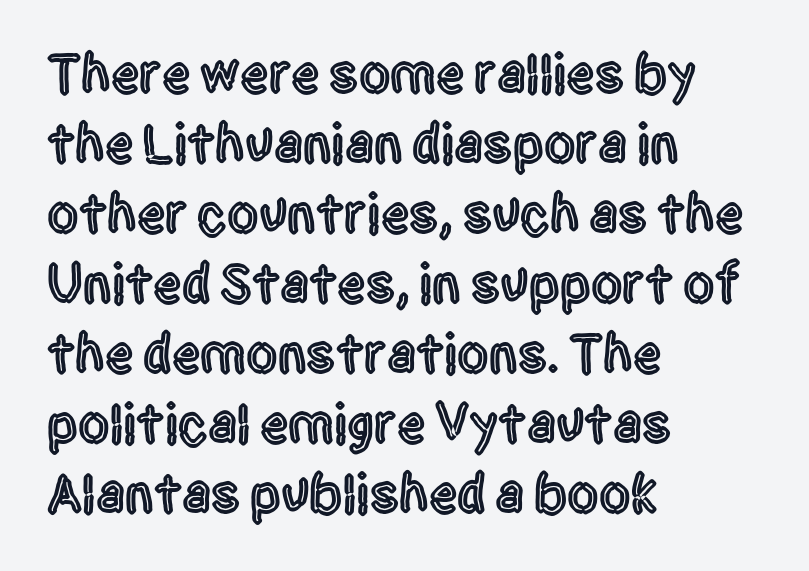
{"serif": "no", "italic": "no", "width": "condensed", "x_height": "large", "monospaced": "no", "underline": "no", "align": "left", "line_spacing": "normal", "line_spacing_ratio": 1.25, "letter_spacing": "normal", "letter_spacing_em": 0.0, "glyph_px": 56}
